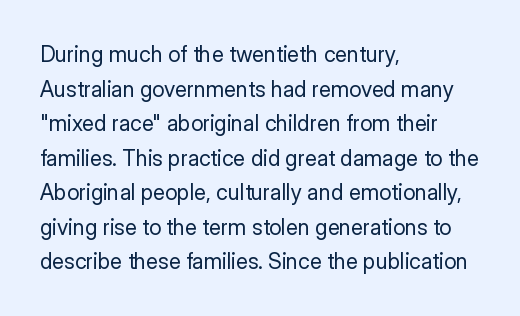
{"italic": "no", "bold": "no", "underline": "no", "align": "left", "line_spacing": "normal", "line_spacing_ratio": 1.57, "letter_spacing": "normal", "letter_spacing_em": 0.0, "glyph_px": 22}
